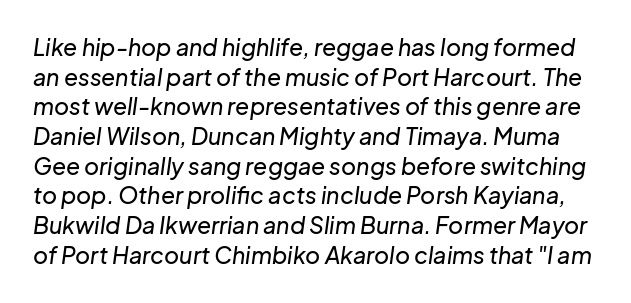
The image shows 23 px text type, italic (leaning right); set normal line spacing (1.29x), normal letter spacing, not underlined.
